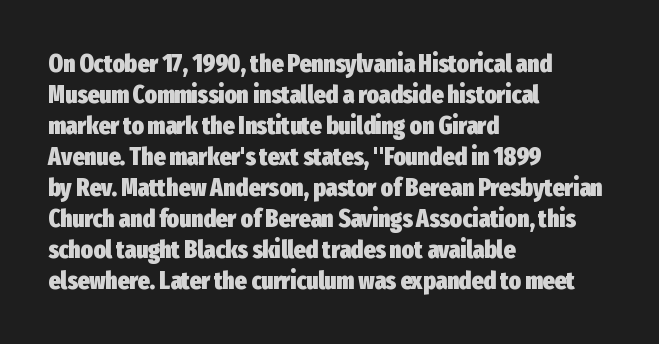
Q: Is the text bold? A: Yes.
Q: Is the text italic (slanted)? A: No, it is upright.
Q: Is the text underlined? A: No.
Q: How is the paragraph aligned? A: Left-aligned.
Q: Is the spacing between letters normal or unusually wide? A: Normal.
